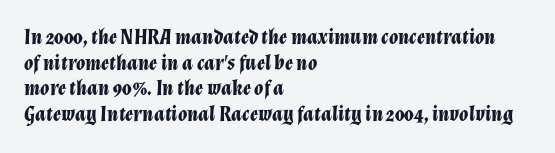
Q: Is the text bold? A: Yes.
Q: Is the text italic (slanted)? A: Yes, it leans right by about 12 degrees.
Q: Is the text underlined? A: No.
Q: How is the paragraph aligned? A: Left-aligned.
Q: Is the spacing between letters normal or unusually wide? A: Normal.
